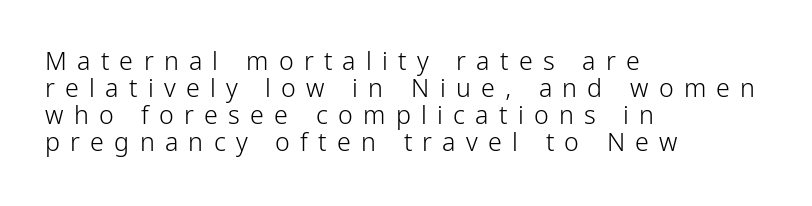
The typesetter chose a ragged-right arrangement here. Vertical spacing — tight. Every stem runs plumb, perpendicular to the baseline. These glyphs show unthickened strokes, regular width or finer.
